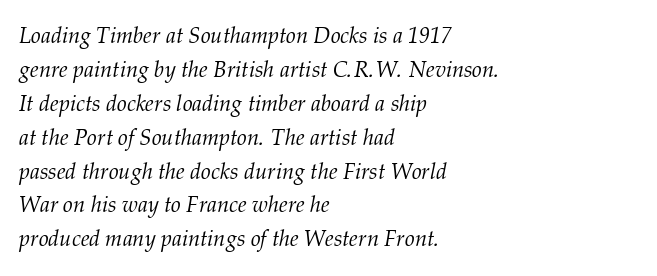
Tall strokes in this sample are angled rather than plumb. Typeset ragged right — the left edge is the straight one. Words appear dense and cohesive because spacing is normal. The font sits on the lighter half of the weight spectrum, regular included. The words here are not underlined.
